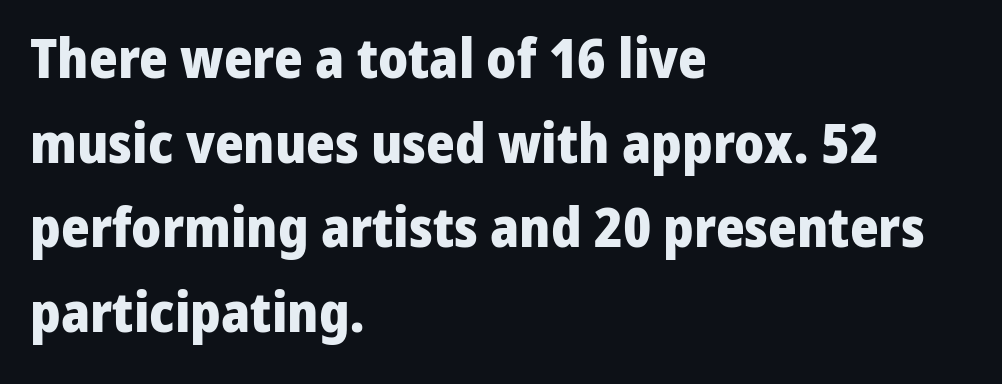
Decoration check: the copy has no underline. Short and long lines alike share a common starting point at left. Regarding leading, the lines here are spaced in the standard way. Think of a printed novel: that variable character pitch is what you see here. Do the letters lean? They stand straight. This sample uses plain, unmodified letter spacing.
